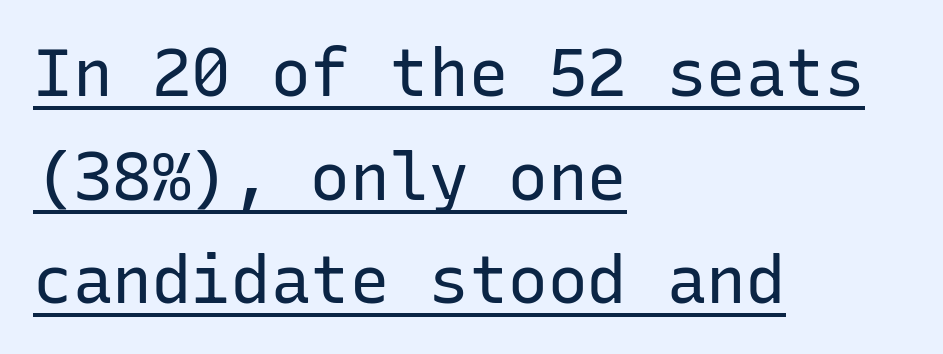
{"serif": "no", "italic": "no", "bold": "no", "weight": "regular", "width": "normal", "stroke_contrast": "low", "x_height": "medium", "monospaced": "yes", "underline": "yes", "align": "left", "line_spacing": "normal", "line_spacing_ratio": 1.57, "letter_spacing": "normal", "letter_spacing_em": 0.0, "glyph_px": 66}
